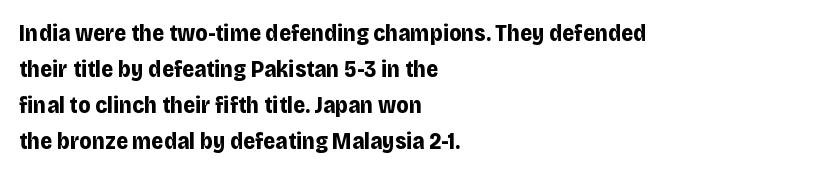
Q: Is the text bold? A: Yes.
Q: Is the text italic (slanted)? A: No, it is upright.
Q: Is the text underlined? A: No.
Q: How is the paragraph aligned? A: Left-aligned.
Q: Is the spacing between letters normal or unusually wide? A: Normal.
Q: Is the spacing between lines tight, normal or loose? A: Normal.
